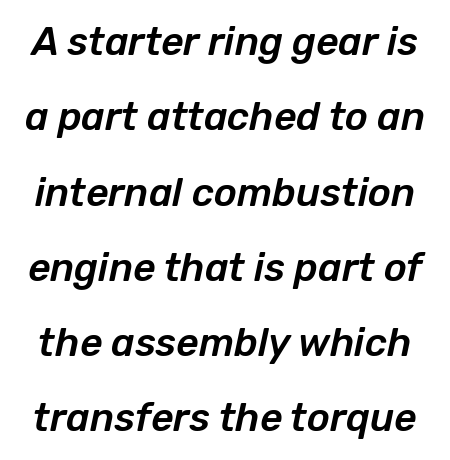
The image shows 39 px text type, italic (leaning right); set loose line spacing (1.93x), normal letter spacing, not underlined; low stroke contrast and a medium x-height.
